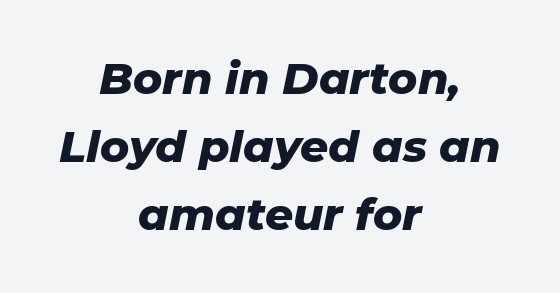
Q: Is the text bold? A: Yes.
Q: Is the text italic (slanted)? A: Yes, it leans right by about 11 degrees.
Q: Is the text underlined? A: No.
Q: How is the paragraph aligned? A: Centered.
Q: Is the spacing between letters normal or unusually wide? A: Normal.
Q: Is the spacing between lines tight, normal or loose? A: Normal.
Q: Width (condensed, normal, or wide)? A: Normal.
Q: Stroke contrast? A: Low.
Q: x-height? A: Medium.
Q: Monospaced? A: No.
